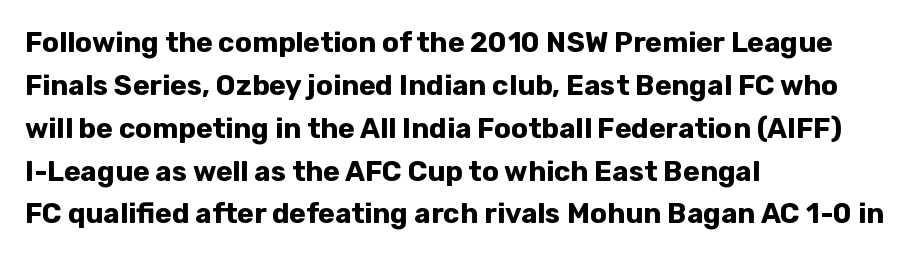
You can tell from the bare stems that sans-serif type was used. Note the varied advance widths — an 'i' is clearly narrower than an 'm'. Does the leading feel generous? No, just average. The passage shown has conventional tracking throughout. Each row of text sits above clean, open space. A roman cut, with each character standing at attention.
